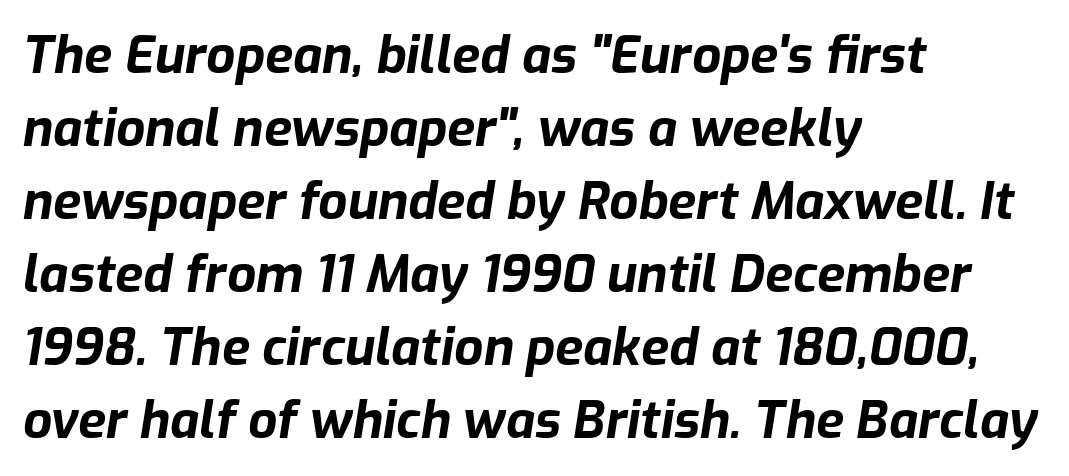
{"italic": "yes", "lean": "right", "slant_degrees": 9, "bold": "yes", "weight": "bold", "width": "normal", "stroke_contrast": "low", "x_height": "medium", "monospaced": "no", "underline": "no", "align": "left", "line_spacing": "normal", "line_spacing_ratio": 1.43, "letter_spacing": "normal", "letter_spacing_em": 0.0, "glyph_px": 51}
